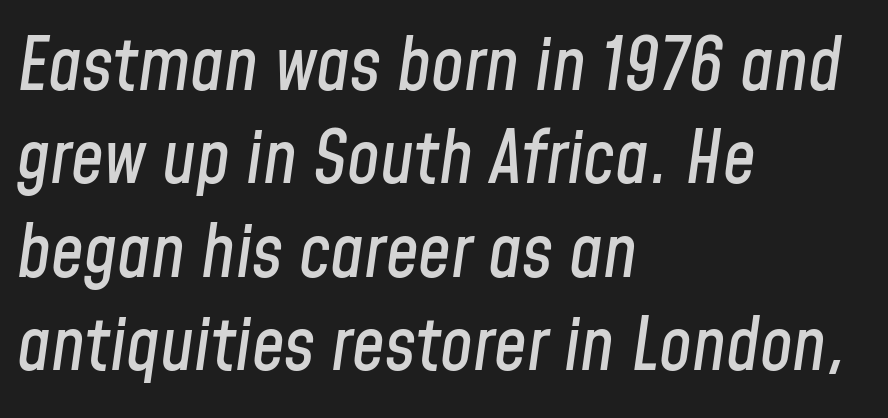
Q: Is the text italic (slanted)? A: Yes, it leans right by about 8 degrees.
Q: Is the text underlined? A: No.
Q: How is the paragraph aligned? A: Left-aligned.
Q: Is the spacing between letters normal or unusually wide? A: Normal.
Q: Is the spacing between lines tight, normal or loose? A: Normal.
Q: Width (condensed, normal, or wide)? A: Condensed.
Q: Stroke contrast? A: Low.
Q: x-height? A: Medium.
Q: Monospaced? A: No.
